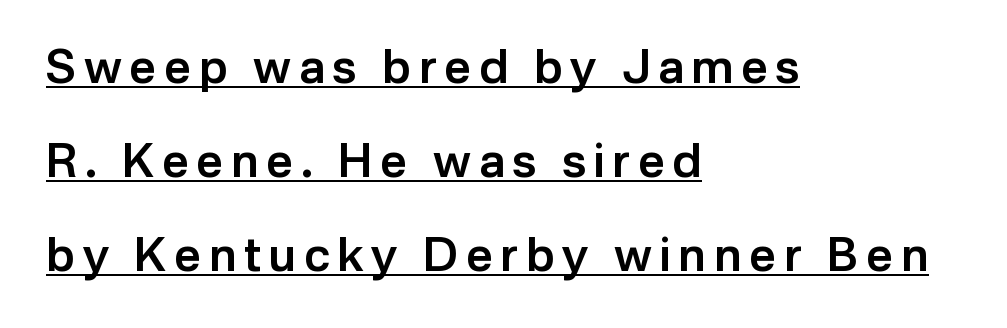
Q: Is the text bold? A: Semi-bold.
Q: Is the text italic (slanted)? A: No, it is upright.
Q: Is the typeface a serif or a sans-serif typeface? A: Sans-serif.
Q: Is the text underlined? A: Yes.
Q: How is the paragraph aligned? A: Left-aligned.
Q: Is the spacing between lines tight, normal or loose? A: Loose.
Q: Width (condensed, normal, or wide)? A: Normal.
Q: Stroke contrast? A: Low.
Q: x-height? A: Medium.
Q: Monospaced? A: No.
